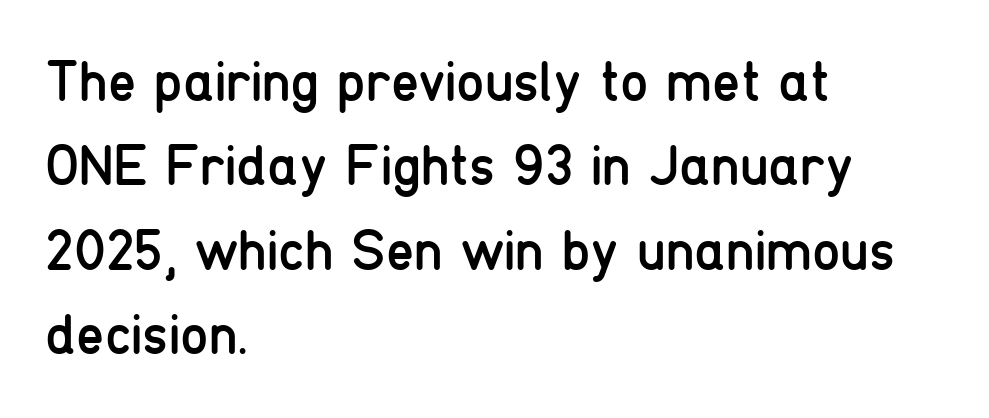
The rendering anchors every line to the left-hand side. Posture: straight, roman, zero tilt. Vertical stems look standard width or narrower in stroke. This is sans-serif lettering, the kind often seen on screens and signage. Think of a printed novel: that variable character pitch is what you see here. Nobody drew a line under any word here.
